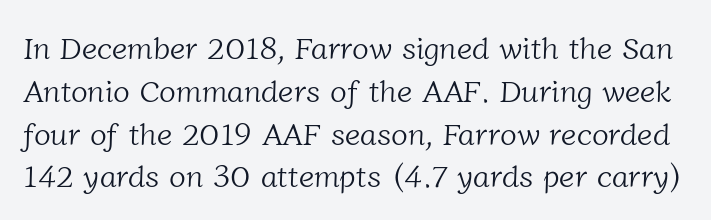
Q: Is the text bold? A: No.
Q: Is the typeface a serif or a sans-serif typeface? A: Serif.
Q: Is the text underlined? A: No.
Q: Is the spacing between letters normal or unusually wide? A: Normal.
Q: Is the spacing between lines tight, normal or loose? A: Normal.
Q: Width (condensed, normal, or wide)? A: Normal.
Q: Stroke contrast? A: Low.
Q: x-height? A: Medium.
Q: Monospaced? A: No.
